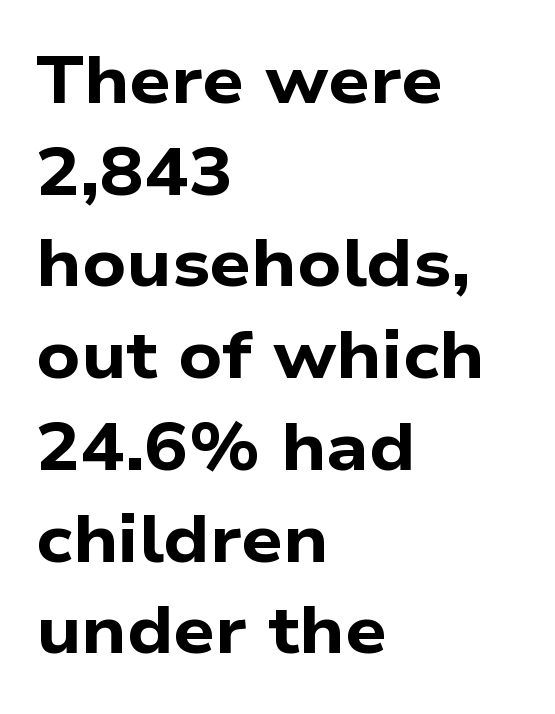
These lines sit exactly where default settings would place them. All the whitespace from short lines collects on the right. A bare baseline throughout the passage. The letters carry no serifs — their stems end cleanly without finishing strokes. Spacing verdict: proportional, widths tailored to each character. Compared with an ordinary text face, these strokes are far heavier — a full bold.
